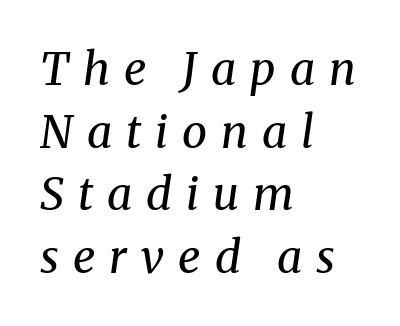
Q: Is the text bold? A: No.
Q: Is the text italic (slanted)? A: Yes, it leans right by about 8 degrees.
Q: Is the typeface a serif or a sans-serif typeface? A: Serif.
Q: Is the text underlined? A: No.
Q: How is the paragraph aligned? A: Left-aligned.
Q: Is the spacing between letters normal or unusually wide? A: Unusually wide.
Q: Is the spacing between lines tight, normal or loose? A: Normal.
Q: Width (condensed, normal, or wide)? A: Normal.
Q: Stroke contrast? A: Medium.
Q: x-height? A: Medium.
Q: Monospaced? A: No.
